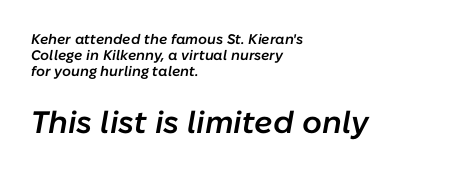
When letters slant like this, we call the style italic. Varying glyph widths throughout — classic text-font behaviour. Rule under the text: the space is simply empty. Default kerning and tracking; the words read as compact shapes. The characters look somewhat weighty, a semibold short of true bold.
